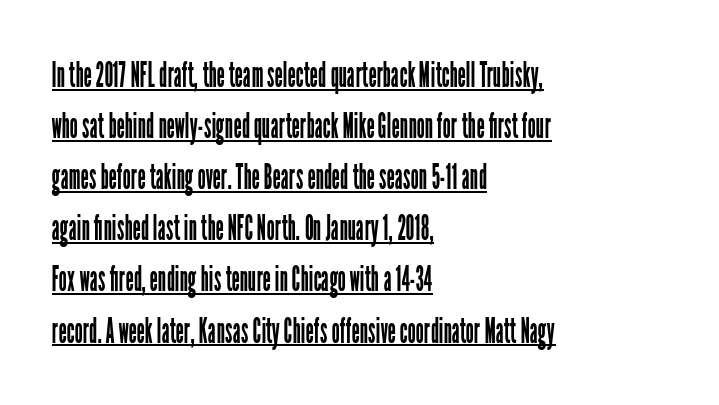
Honestly, the row spacing looks completely unremarkable. Nothing heavy about these letters — not bold at all. The rendering uses natural spacing where letterforms have individual widths. The lettering stays uniformly vertical, giving the passage a roman look. Letterform terminals end flat and unadorned throughout the passage.
